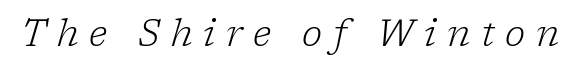
The passage shown is typeset with a serif family. Decoration check: the copy has no underline. On a weight scale, this lands at 450 or below. Note the varied advance widths — an 'i' is clearly narrower than an 'm'.
